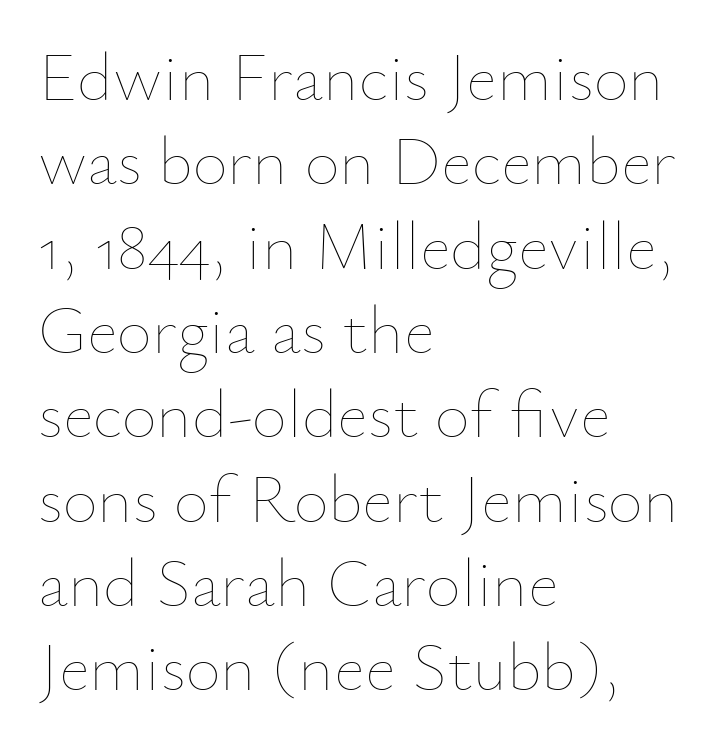
Q: Is the text bold? A: No.
Q: Is the text italic (slanted)? A: No, it is upright.
Q: Is the text underlined? A: No.
Q: How is the paragraph aligned? A: Left-aligned.
Q: Is the spacing between letters normal or unusually wide? A: Normal.
Q: Width (condensed, normal, or wide)? A: Normal.
Q: Stroke contrast? A: Low.
Q: x-height? A: Small.
Q: Monospaced? A: No.
